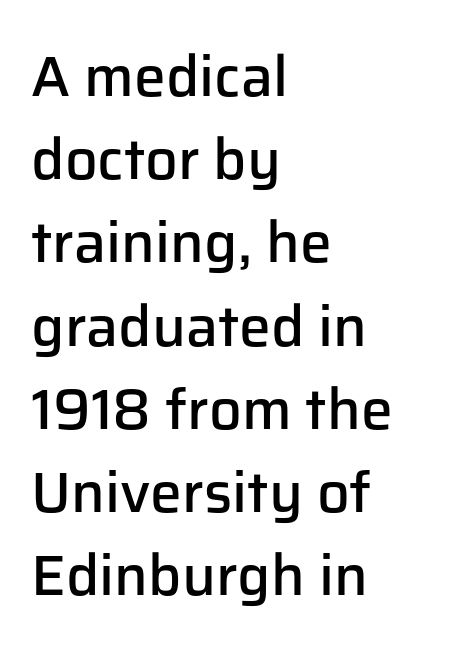
{"serif": "no", "italic": "no", "bold": "semi", "weight": "semibold", "width": "normal", "stroke_contrast": "low", "x_height": "medium", "monospaced": "no", "underline": "no", "align": "left", "line_spacing": "normal", "line_spacing_ratio": 1.46, "letter_spacing": "normal", "letter_spacing_em": 0.0, "glyph_px": 57}
